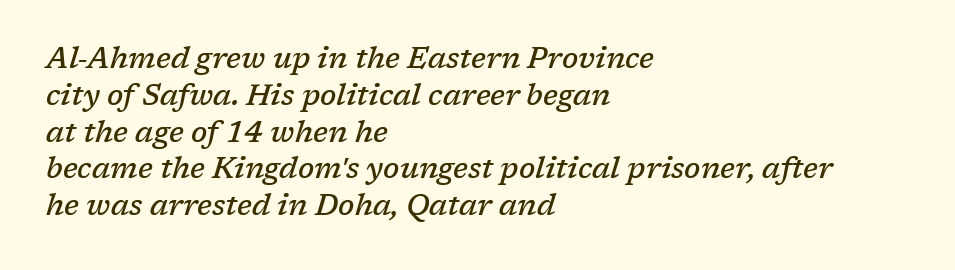
Typographic density is moderately raised because the face is semibold. Each letter keeps its own natural width here, so spacing adapts to shape. Compared with ordinary roman type, these characters are visibly tilted. Check where the strokes stop: tiny serifs finish them off.
